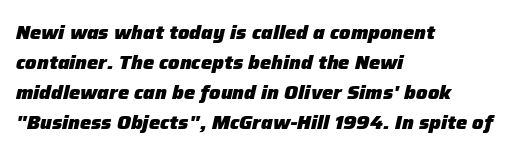
Q: Is the text bold? A: Yes.
Q: Is the text italic (slanted)? A: Yes, it leans right by about 12 degrees.
Q: Is the text underlined? A: No.
Q: How is the paragraph aligned? A: Left-aligned.
Q: Is the spacing between letters normal or unusually wide? A: Normal.
Q: Is the spacing between lines tight, normal or loose? A: Normal.
